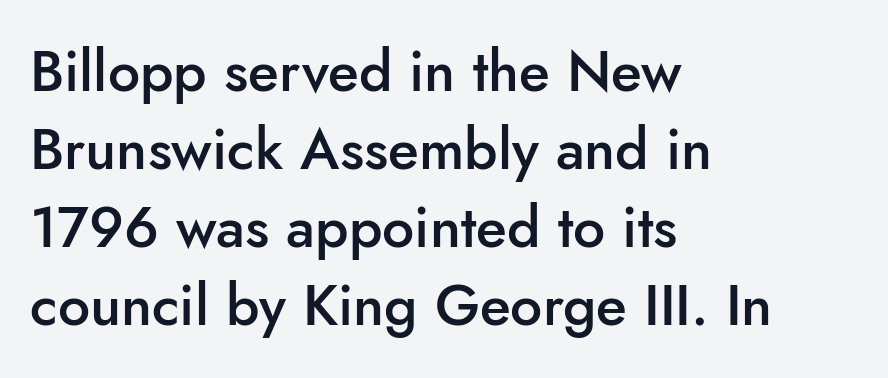
The image shows 57 px semibold sans-serif type, upright; set left-aligned, normal line spacing (1.37x), normal letter spacing, not underlined; low stroke contrast and a small x-height.
